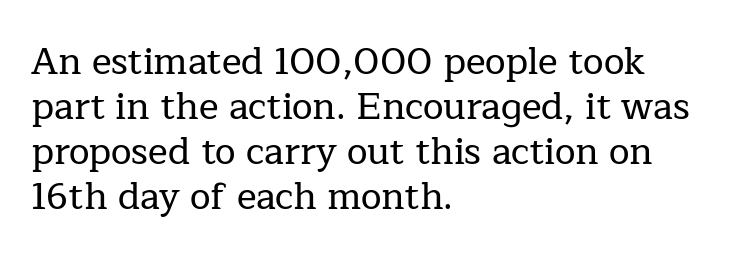
{"serif": "yes", "italic": "no", "width": "normal", "stroke_contrast": "low", "x_height": "medium", "monospaced": "no", "underline": "no", "align": "left", "line_spacing_ratio": 1.22, "letter_spacing": "normal", "letter_spacing_em": 0.0, "glyph_px": 37}
